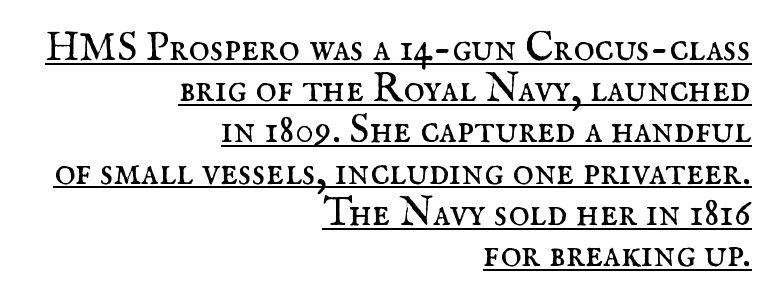
{"serif": "yes", "italic": "no", "bold": "no", "weight": "regular", "width": "normal", "stroke_contrast": "medium", "x_height": "small", "monospaced": "no", "underline": "yes", "align": "right", "line_spacing": "tight", "line_spacing_ratio": 1.03, "letter_spacing": "normal", "letter_spacing_em": 0.0, "glyph_px": 40}
